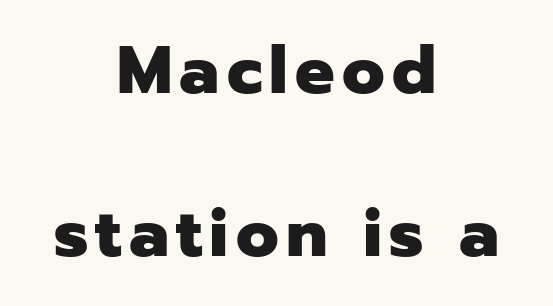
{"serif": "no", "italic": "no", "bold": "yes", "weight": "heavy", "width": "normal", "stroke_contrast": "low", "x_height": "medium", "monospaced": "no", "underline": "no", "align": "center", "line_spacing": "loose", "line_spacing_ratio": 2.47, "glyph_px": 66}
